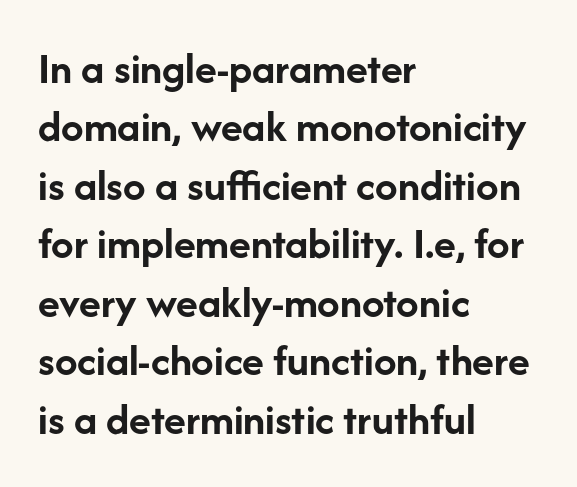
Q: Is the text bold? A: Yes.
Q: Is the text italic (slanted)? A: No, it is upright.
Q: Is the typeface a serif or a sans-serif typeface? A: Sans-serif.
Q: Is the text underlined? A: No.
Q: How is the paragraph aligned? A: Left-aligned.
Q: Is the spacing between letters normal or unusually wide? A: Normal.
Q: Is the spacing between lines tight, normal or loose? A: Normal.
Q: Width (condensed, normal, or wide)? A: Normal.
Q: Stroke contrast? A: Low.
Q: x-height? A: Medium.
Q: Monospaced? A: No.
